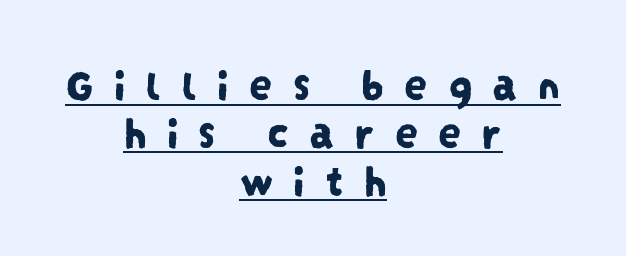
Q: Is the typeface a serif or a sans-serif typeface? A: Sans-serif.
Q: Is the text underlined? A: Yes.
Q: How is the paragraph aligned? A: Centered.
Q: Is the spacing between letters normal or unusually wide? A: Unusually wide.
Q: Is the spacing between lines tight, normal or loose? A: Tight.
Q: Width (condensed, normal, or wide)? A: Condensed.
Q: Stroke contrast? A: Low.
Q: x-height? A: Large.
Q: Monospaced? A: No.
